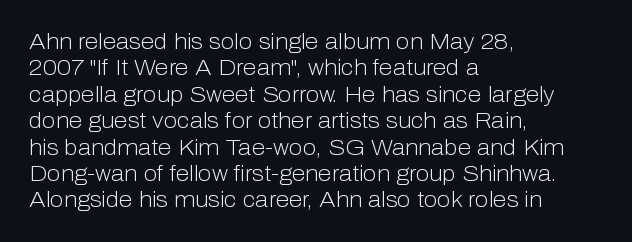
This sample uses an upright cut, with every glyph sitting square on the baseline. Underlining? Definitely not there. Heaviness? Minimal to ordinary, like unemphasized prose. Short note: letters normally spaced. Where is the straight margin? On the left.
